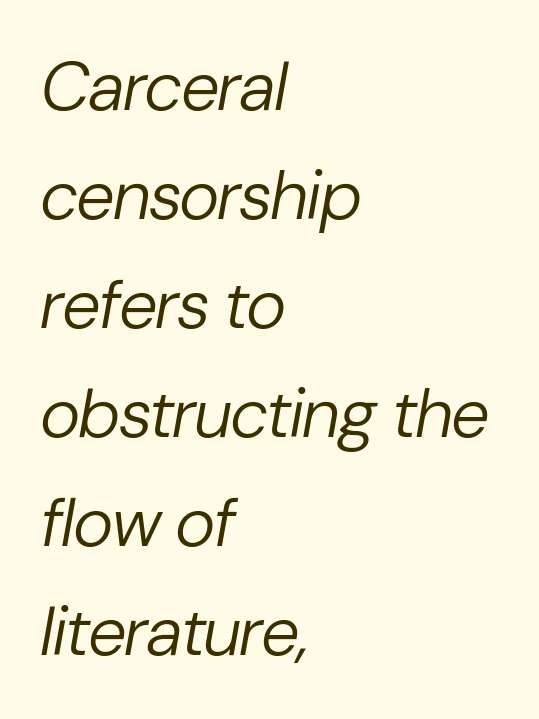
The image shows 69 px regular-weight type, italic (leaning right); set left-aligned, normal line spacing (1.58x), normal letter spacing, not underlined; low stroke contrast and a medium x-height.
